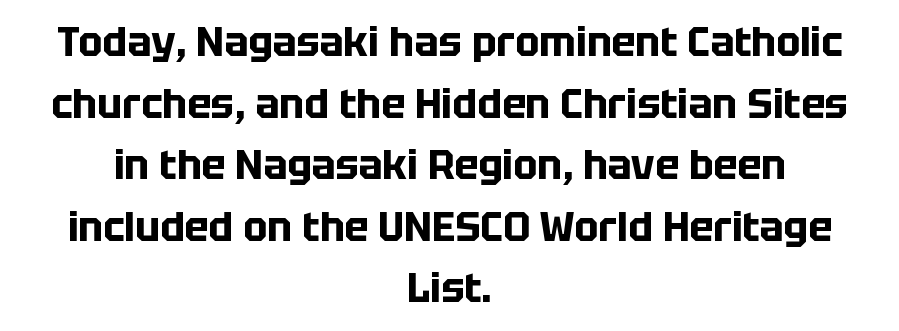
The image shows 40 px bold sans-serif type, upright; set centered, normal line spacing (1.54x), normal letter spacing, not underlined; low stroke contrast and a large x-height.
